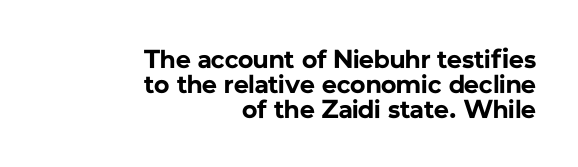
Strong, thick strokes mark this as bold type. Do the letters lean? They stand straight. Just letters on the line, the space beneath them empty. Quick note: interline space is minimal. Horizontal alignment here is rightward, an uncommon choice for prose.
